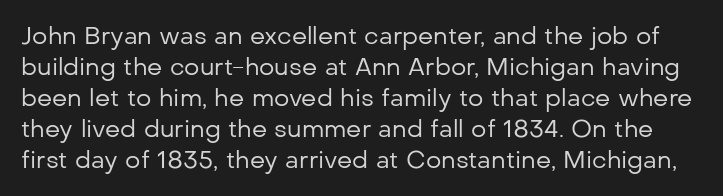
Q: Is the text bold? A: No.
Q: Is the text italic (slanted)? A: No, it is upright.
Q: Is the text underlined? A: No.
Q: Is the spacing between letters normal or unusually wide? A: Normal.
Q: Is the spacing between lines tight, normal or loose? A: Normal.
